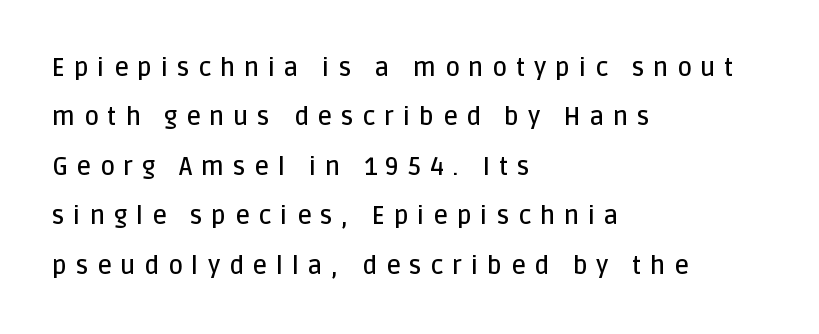
The letters are spread apart with noticeably loose tracking. Line spacing here is loose. As a designer I'd log this as weight 600, semibold. These lines were composed using upright roman letters. Glance below the letters and you will spot only blank space. Compared with a centered layout, this one pins lines to the left instead.
